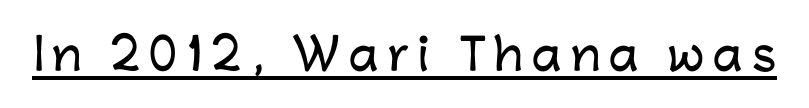
The image shows 43 px sans-serif type, upright; set unusually wide letter spacing (+0.21 em), underlined; low stroke contrast and a medium x-height.
